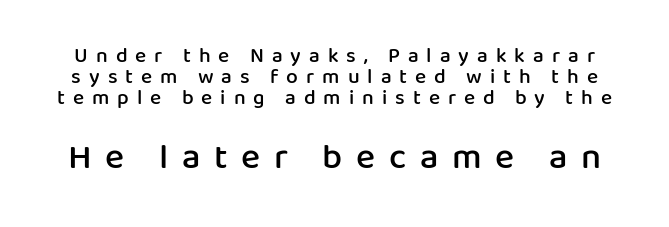
Between one letter and the next there's a generous, obvious gap. Nope, no serifs anywhere on these letters. The font is running at a semibold setting, under full bold. Is this a fixed-width face? No — the glyphs have proportional, varying widths.
